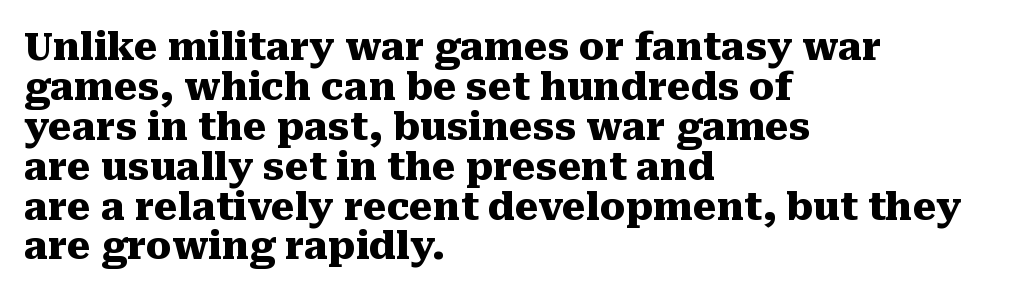
The image shows 38 px heavy serif type, upright; set left-aligned, tight line spacing (1.05x), normal letter spacing, not underlined; medium stroke contrast and a medium x-height.
